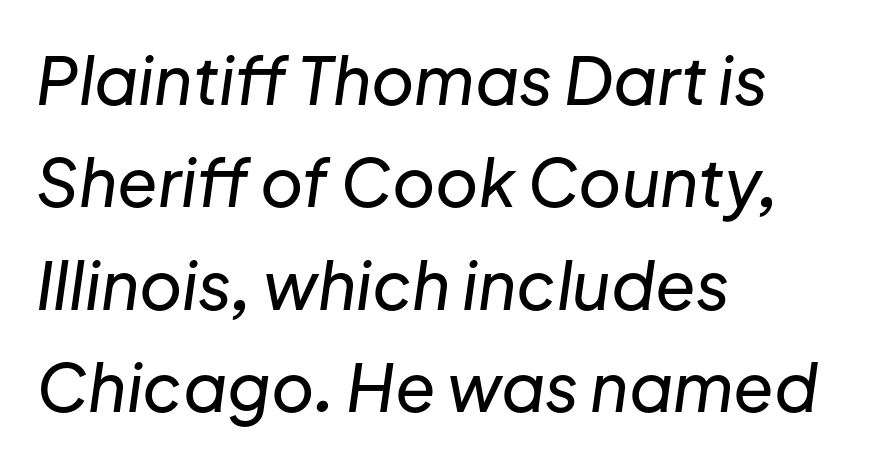
The face used here has a pronounced slope to its letters. A typesetter would call this zero additional tracking. Proportional: the letters do not fall into vertical columns. Short and long lines alike share a common starting point at left. Compared with typical paragraphs, the rows here are spaced about the same.
